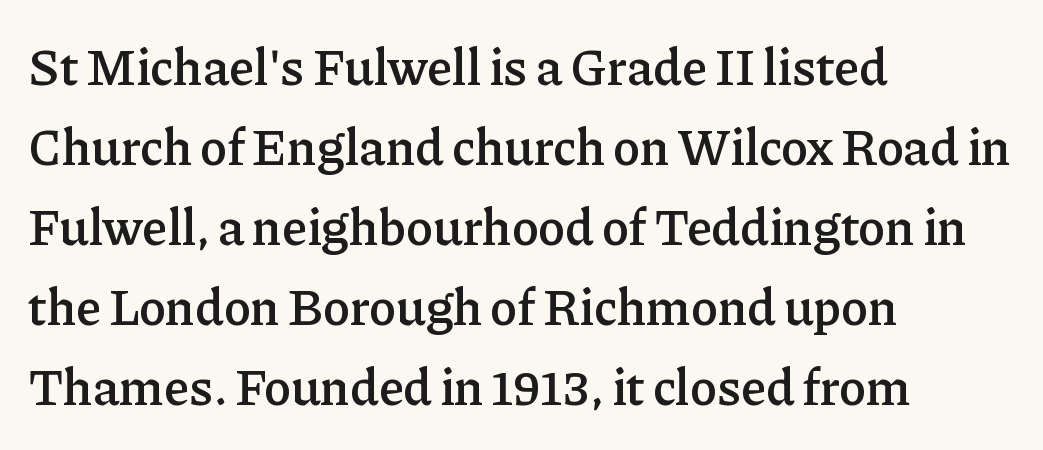
The paragraph has a hard left edge and a soft right edge. One glance says typical: line gaps are just what's usual. The passage shown is typeset with a serif family. Designer's note — italics off, roman on.
